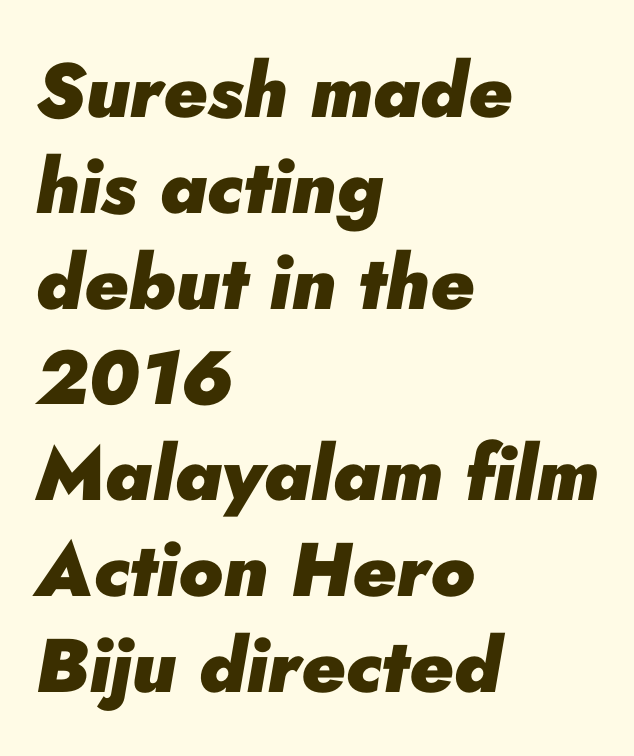
The image shows 76 px heavy type, italic (leaning right); set left-aligned, normal line spacing (1.26x), normal letter spacing, not underlined; low stroke contrast and a small x-height.
